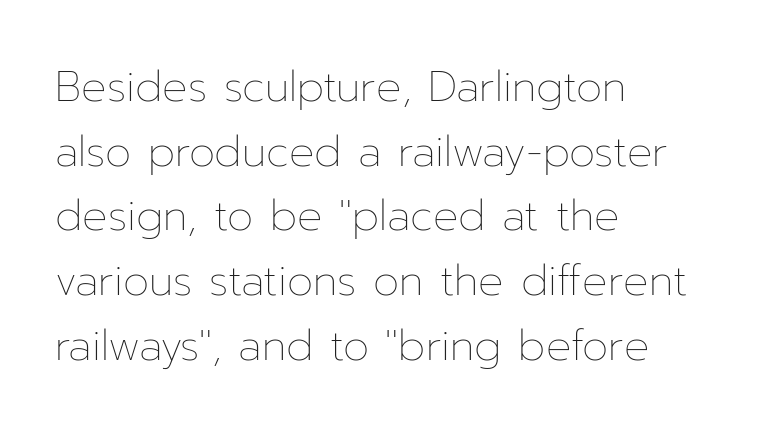
Q: Is the text bold? A: No.
Q: Is the text italic (slanted)? A: No, it is upright.
Q: Is the text underlined? A: No.
Q: How is the paragraph aligned? A: Left-aligned.
Q: Is the spacing between letters normal or unusually wide? A: Normal.
Q: Is the spacing between lines tight, normal or loose? A: Normal.
Q: Width (condensed, normal, or wide)? A: Normal.
Q: Stroke contrast? A: Low.
Q: x-height? A: Medium.
Q: Monospaced? A: No.
